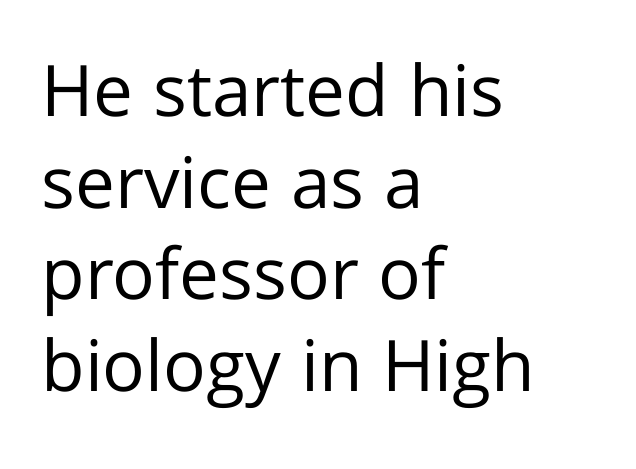
Nope, not italic — everything's standing straight. Ink coverage per letter is moderate at most. Character widths vary here, with narrow letters taking less room than wide ones. The letters carry no serifs — their stems end cleanly without finishing strokes. Leading: standard.
